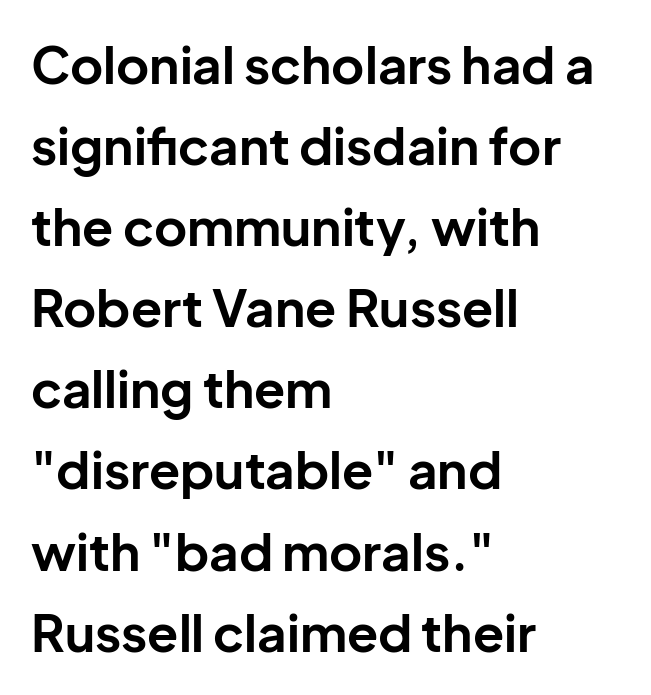
{"serif": "no", "italic": "no", "bold": "yes", "weight": "bold", "width": "normal", "stroke_contrast": "low", "x_height": "medium", "monospaced": "no", "underline": "no", "align": "left", "line_spacing": "normal", "line_spacing_ratio": 1.59, "letter_spacing": "normal", "letter_spacing_em": 0.0, "glyph_px": 51}
